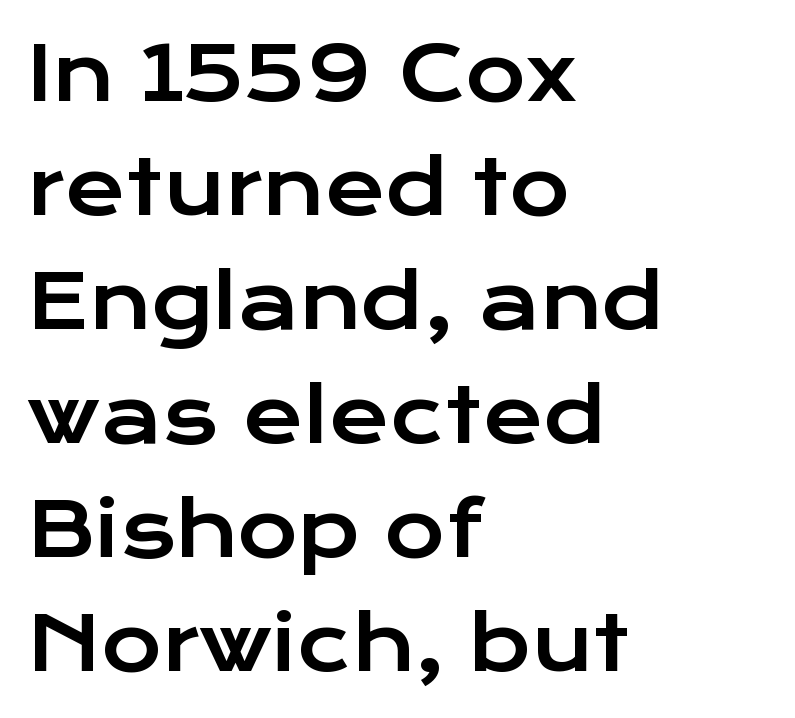
{"serif": "no", "italic": "no", "width": "wide", "stroke_contrast": "low", "x_height": "medium", "monospaced": "no", "underline": "no", "align": "left", "line_spacing": "normal", "line_spacing_ratio": 1.54, "letter_spacing": "normal", "letter_spacing_em": 0.0, "glyph_px": 74}
